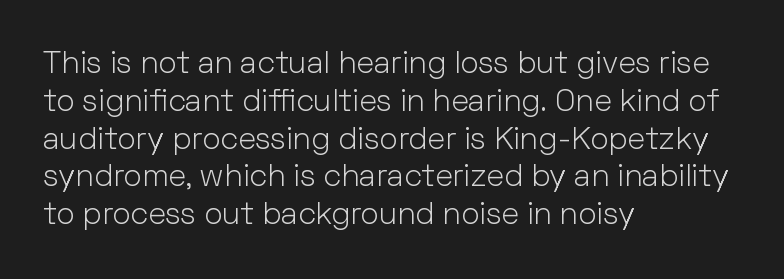
{"serif": "no", "italic": "no", "bold": "no", "weight": "light", "width": "normal", "stroke_contrast": "low", "x_height": "medium", "monospaced": "no", "underline": "no", "align": "left", "line_spacing_ratio": 1.22, "letter_spacing": "normal", "letter_spacing_em": 0.0, "glyph_px": 31}
